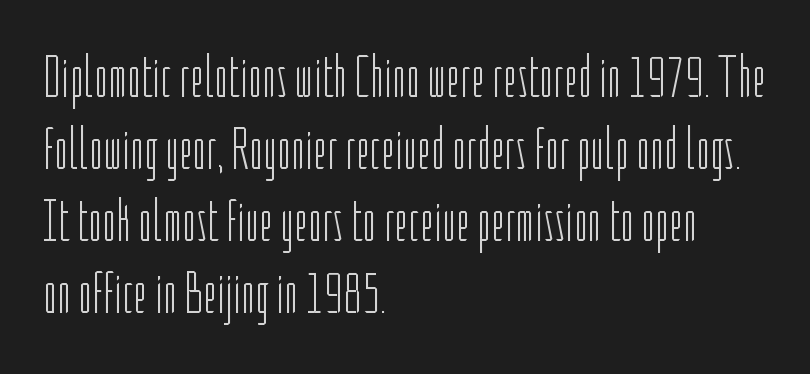
{"serif": "no", "italic": "no", "bold": "no", "weight": "light", "width": "condensed", "stroke_contrast": "low", "x_height": "medium", "monospaced": "no", "underline": "no", "align": "left", "line_spacing_ratio": 1.2, "letter_spacing": "normal", "letter_spacing_em": 0.0, "glyph_px": 60}
